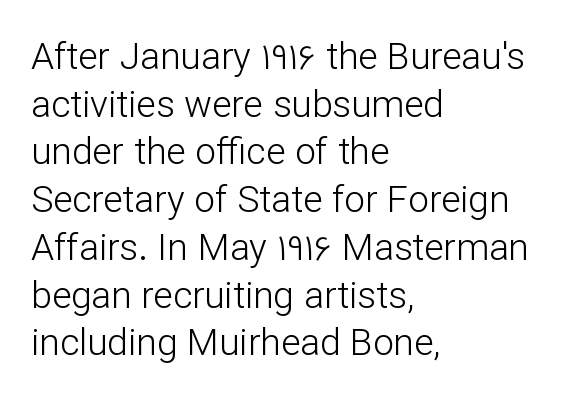
{"serif": "no", "italic": "no", "bold": "no", "weight": "light", "width": "normal", "stroke_contrast": "low", "x_height": "medium", "monospaced": "no", "underline": "no", "align": "left", "line_spacing": "normal", "line_spacing_ratio": 1.29, "letter_spacing": "normal", "letter_spacing_em": 0.0, "glyph_px": 37}
